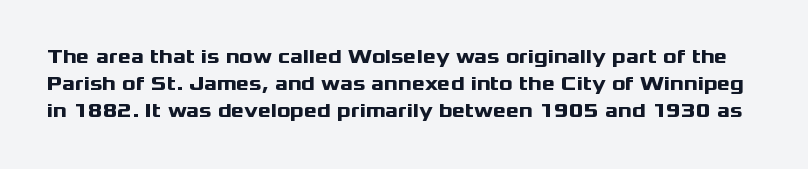
Q: Is the text bold? A: Yes.
Q: Is the text italic (slanted)? A: No, it is upright.
Q: Is the text underlined? A: No.
Q: Is the spacing between letters normal or unusually wide? A: Normal.
Q: Is the spacing between lines tight, normal or loose? A: Normal.
